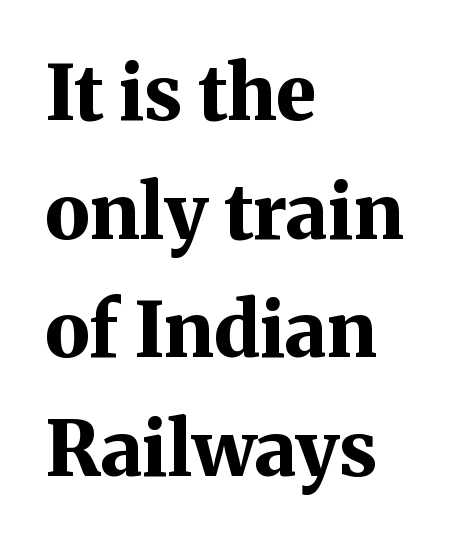
{"serif": "yes", "italic": "no", "bold": "yes", "weight": "bold", "width": "normal", "stroke_contrast": "medium", "x_height": "medium", "monospaced": "no", "underline": "no", "align": "left", "line_spacing": "normal", "line_spacing_ratio": 1.56, "letter_spacing": "normal", "letter_spacing_em": 0.0, "glyph_px": 76}
